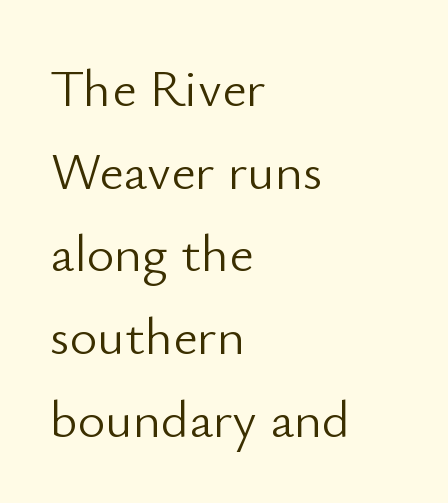
The image shows 53 px light sans-serif type, upright; set left-aligned, normal line spacing (1.56x), normal letter spacing, not underlined; low stroke contrast and a small x-height.
